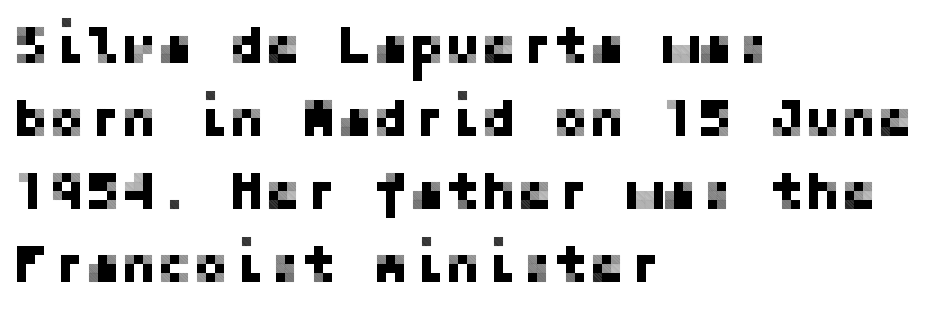
The image shows 54 px sans-serif type, upright; set left-aligned, normal line spacing (1.35x), normal letter spacing, not underlined; low stroke contrast and a medium x-height.
